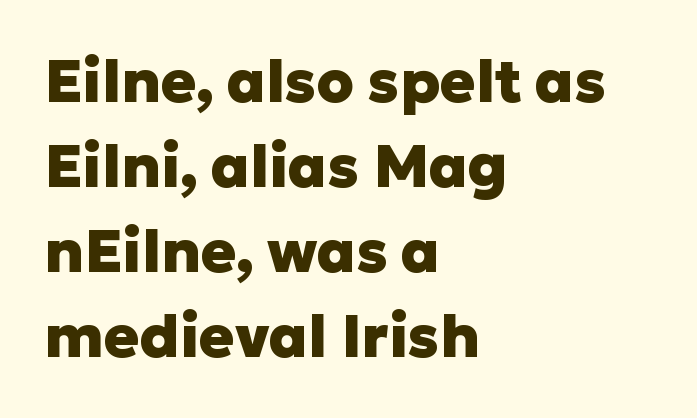
Students, observe: this is what conventionally led text looks like. These lines are rendered in a variable-pitch font. Heavy, bold letterforms. These lines stack with their left ends in a neat column. Quick note: underline off. Nope, not italic — everything's standing straight.
